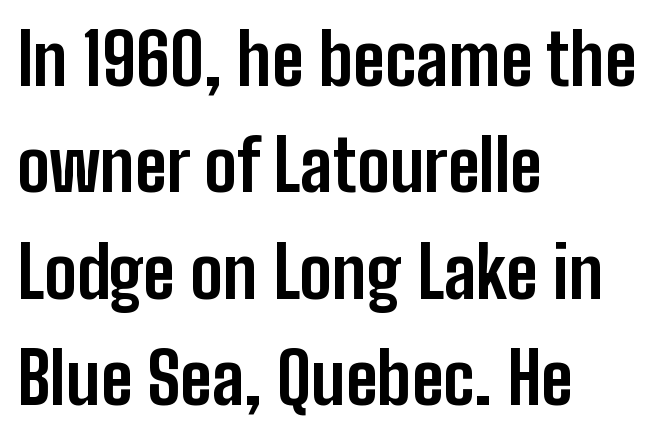
{"serif": "no", "italic": "no", "bold": "yes", "weight": "bold", "width": "condensed", "stroke_contrast": "low", "x_height": "medium", "monospaced": "no", "underline": "no", "align": "left", "line_spacing": "normal", "line_spacing_ratio": 1.52, "letter_spacing": "normal", "letter_spacing_em": 0.0, "glyph_px": 70}
